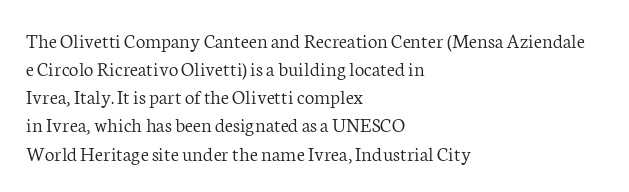
{"italic": "no", "bold": "no", "underline": "no", "align": "left", "line_spacing": "normal", "line_spacing_ratio": 1.34, "letter_spacing": "normal", "letter_spacing_em": 0.0, "glyph_px": 21}
